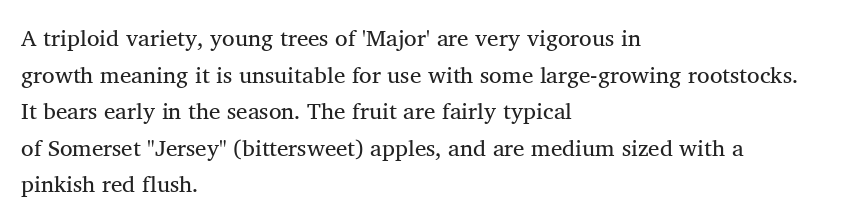
Q: Is the text bold? A: No.
Q: Is the text italic (slanted)? A: No, it is upright.
Q: Is the text underlined? A: No.
Q: How is the paragraph aligned? A: Left-aligned.
Q: Is the spacing between letters normal or unusually wide? A: Normal.
Q: Is the spacing between lines tight, normal or loose? A: Normal.
